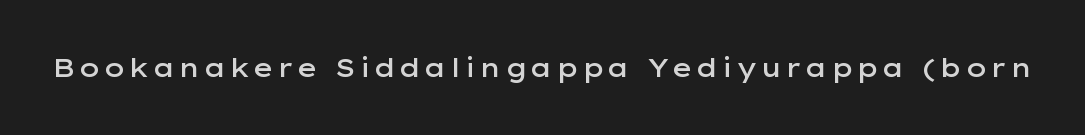
Q: Is the text bold? A: Semi-bold.
Q: Is the text italic (slanted)? A: No, it is upright.
Q: Is the text underlined? A: No.
